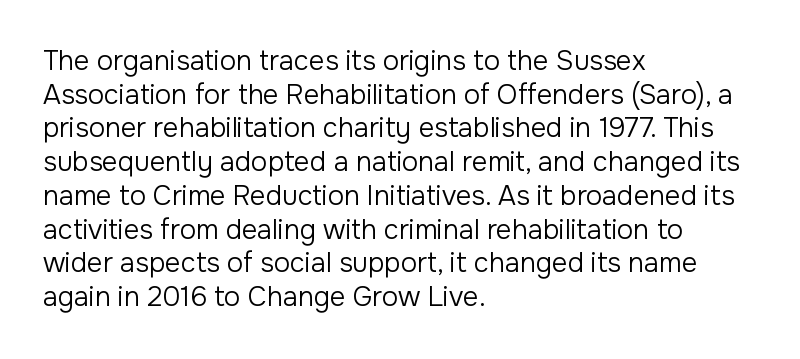
Q: Is the text bold? A: No.
Q: Is the text italic (slanted)? A: No, it is upright.
Q: Is the text underlined? A: No.
Q: How is the paragraph aligned? A: Left-aligned.
Q: Is the spacing between letters normal or unusually wide? A: Normal.
Q: Is the spacing between lines tight, normal or loose? A: Normal.
